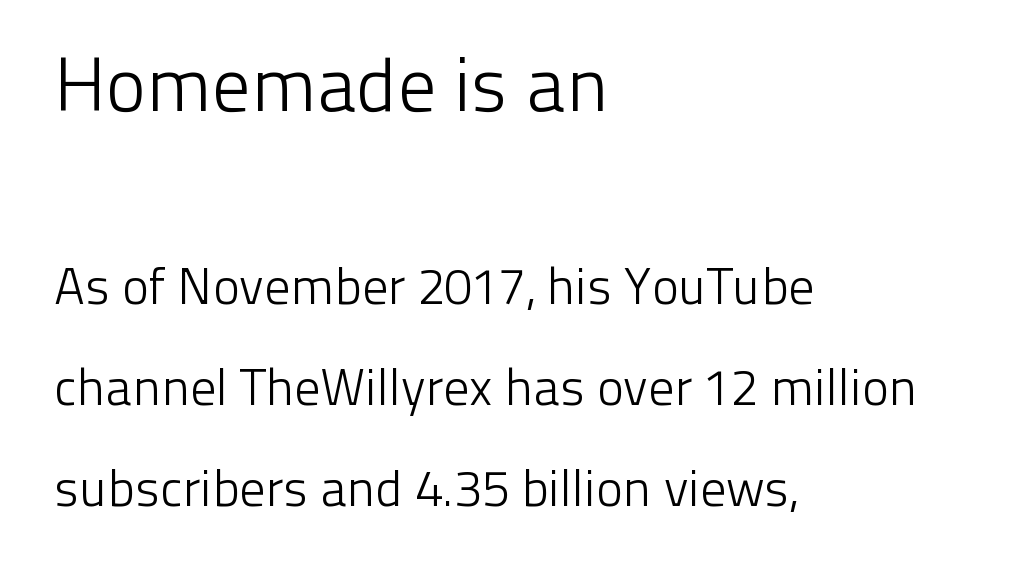
{"serif": "no", "italic": "no", "bold": "no", "weight": "light", "width": "normal", "stroke_contrast": "low", "x_height": "medium", "monospaced": "no", "underline": "no", "align": "left", "line_spacing": "loose", "line_spacing_ratio": 1.98, "letter_spacing": "normal", "letter_spacing_em": 0.0, "larger_block": "first", "size_ratio": 1.49, "glyph_px": 76}
